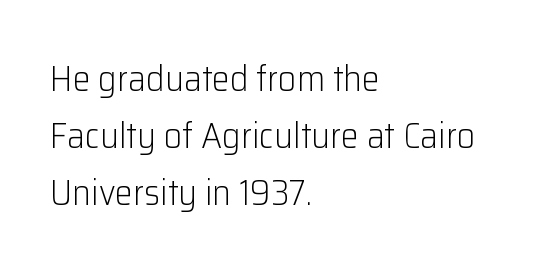
The image shows 36 px light sans-serif type, upright; set left-aligned, normal line spacing (1.59x), normal letter spacing, not underlined; low stroke contrast and a medium x-height.
